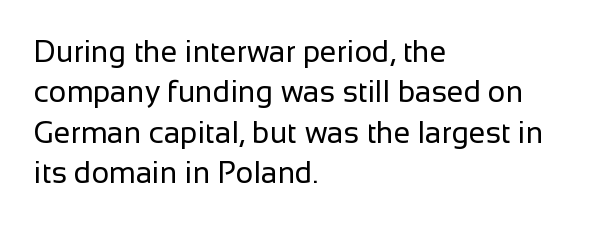
{"serif": "no", "italic": "no", "bold": "no", "weight": "regular", "width": "normal", "stroke_contrast": "low", "x_height": "medium", "monospaced": "no", "underline": "no", "align": "left", "line_spacing": "normal", "line_spacing_ratio": 1.35, "letter_spacing": "normal", "letter_spacing_em": 0.0, "glyph_px": 30}
